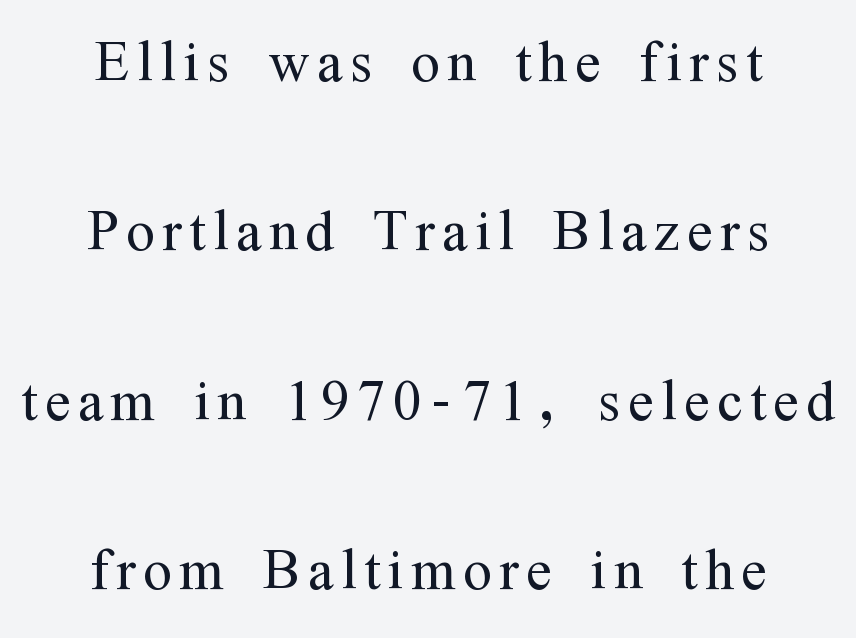
The image shows 75 px light, condensed serif type, upright; set centered, loose line spacing (2.26x), not underlined; medium stroke contrast and a medium x-height.
